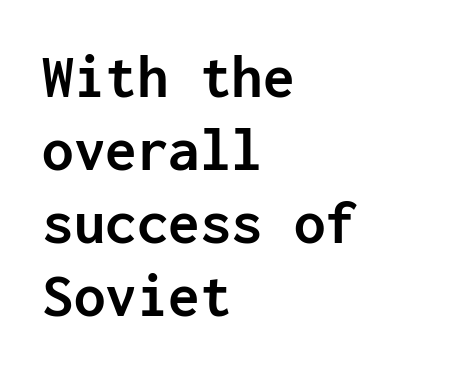
The image shows 63 px semibold sans-serif type, upright, monospaced; set left-aligned, line spacing 1.16x, normal letter spacing, not underlined; low stroke contrast and a medium x-height.
